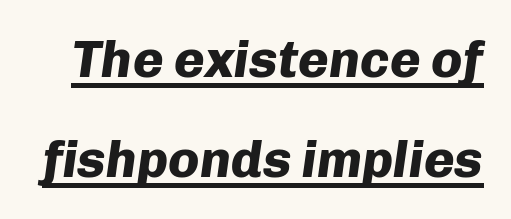
The rendering uses the underline text-decoration. Emphasis-style slanted type is in use. Note the varied advance widths — an 'i' is clearly narrower than an 'm'. What weight is shown? A full bold with thick strokes. Nobody touched the tracking dial on this one.
